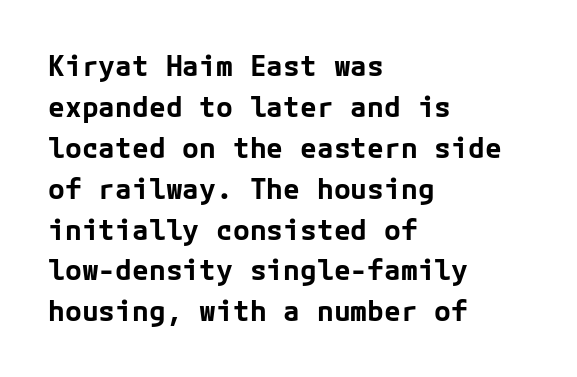
Q: Is the text bold? A: Yes.
Q: Is the text italic (slanted)? A: No, it is upright.
Q: Is the typeface a serif or a sans-serif typeface? A: Sans-serif.
Q: Is the text underlined? A: No.
Q: How is the paragraph aligned? A: Left-aligned.
Q: Is the spacing between letters normal or unusually wide? A: Normal.
Q: Is the spacing between lines tight, normal or loose? A: Normal.
Q: Width (condensed, normal, or wide)? A: Normal.
Q: Stroke contrast? A: Low.
Q: x-height? A: Medium.
